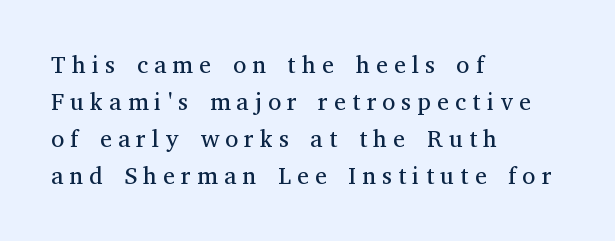
Notice how the stems are strictly vertical — no italics here. Look at the tracking — it's clearly loosened, letters drifting apart. Vertically, the passage feels balanced, rows spaced as you'd expect. Line beginnings align vertically; line endings do not.
